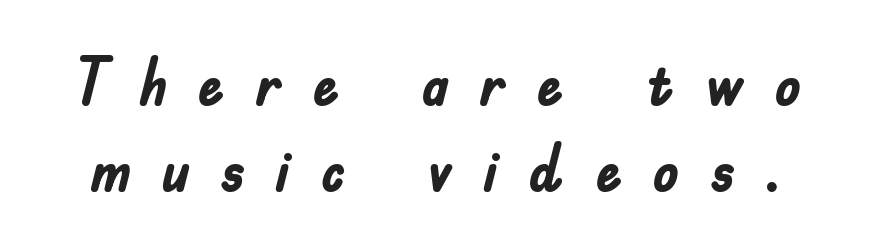
Q: Is the text bold? A: Yes.
Q: Is the text italic (slanted)? A: Yes.
Q: Is the typeface a serif or a sans-serif typeface? A: Sans-serif.
Q: Is the text underlined? A: No.
Q: Is the spacing between letters normal or unusually wide? A: Unusually wide.
Q: Is the spacing between lines tight, normal or loose? A: Normal.
Q: Width (condensed, normal, or wide)? A: Condensed.
Q: Stroke contrast? A: Low.
Q: x-height? A: Small.
Q: Monospaced? A: No.
